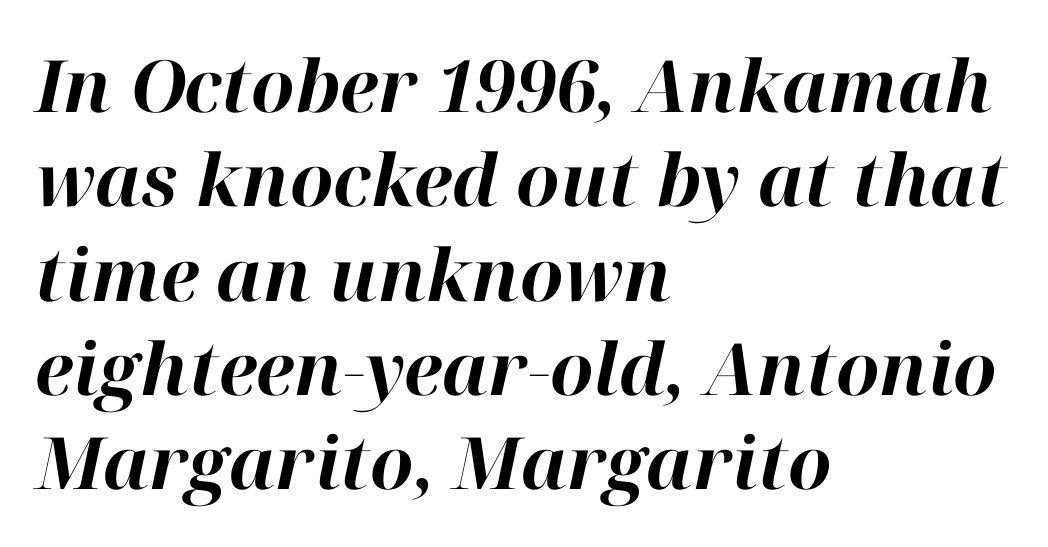
{"italic": "yes", "lean": "right", "slant_degrees": 12, "bold": "yes", "weight": "bold", "width": "normal", "stroke_contrast": "high", "x_height": "medium", "monospaced": "no", "underline": "no", "align": "left", "line_spacing": "normal", "line_spacing_ratio": 1.31, "letter_spacing": "normal", "letter_spacing_em": 0.0, "glyph_px": 72}
